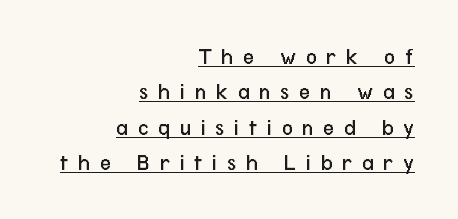
Q: Is the text bold? A: No.
Q: Is the text italic (slanted)? A: No, it is upright.
Q: Is the text underlined? A: Yes.
Q: How is the paragraph aligned? A: Right-aligned.
Q: Is the spacing between letters normal or unusually wide? A: Unusually wide.
Q: Is the spacing between lines tight, normal or loose? A: Normal.
